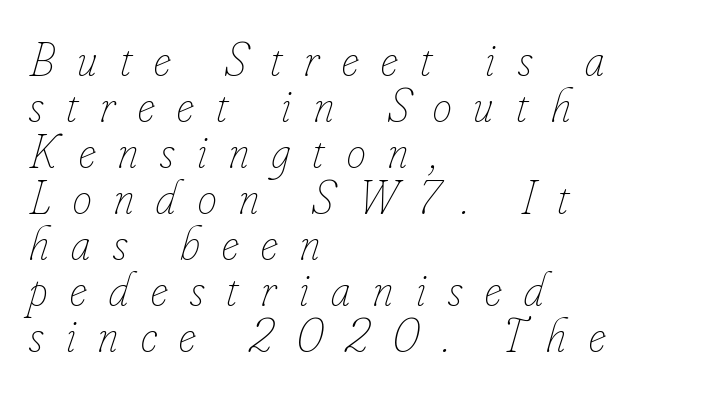
{"italic": "yes", "lean": "right", "slant_degrees": 16, "bold": "no", "weight": "thin", "width": "condensed", "stroke_contrast": "low", "x_height": "small", "monospaced": "no", "underline": "no", "align": "left", "line_spacing": "tight", "line_spacing_ratio": 0.96, "letter_spacing": "wide", "letter_spacing_em": 0.47, "glyph_px": 48}
